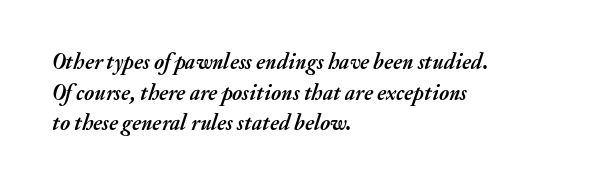
Q: Is the text bold? A: Yes.
Q: Is the text italic (slanted)? A: Yes, it leans right by about 20 degrees.
Q: Is the text underlined? A: No.
Q: How is the paragraph aligned? A: Left-aligned.
Q: Is the spacing between letters normal or unusually wide? A: Normal.
Q: Is the spacing between lines tight, normal or loose? A: Normal.
